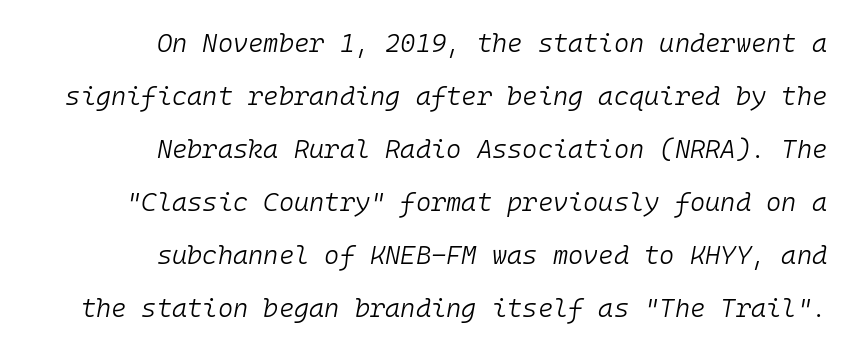
Q: Is the text bold? A: No.
Q: Is the text italic (slanted)? A: Yes, it leans right by about 10 degrees.
Q: Is the text underlined? A: No.
Q: How is the paragraph aligned? A: Right-aligned.
Q: Is the spacing between letters normal or unusually wide? A: Normal.
Q: Is the spacing between lines tight, normal or loose? A: Loose.
